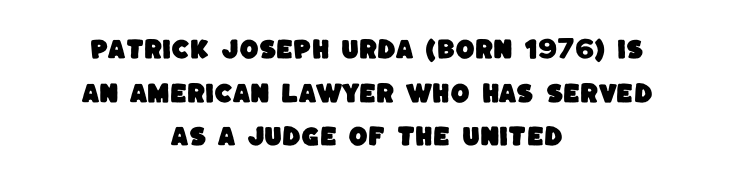
No extra tracking has been applied to these lines. Widely set lines give the paragraph a tall, airy silhouette. Any mark beneath the type? The region is blank. Each line is balanced around a shared central axis.
